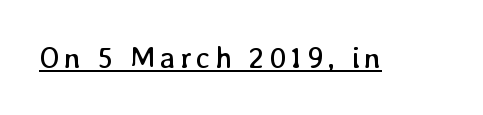
Q: Is the text bold? A: No.
Q: Is the text italic (slanted)? A: No, it is upright.
Q: Is the text underlined? A: Yes.
Q: Width (condensed, normal, or wide)? A: Normal.
Q: Stroke contrast? A: Low.
Q: x-height? A: Medium.
Q: Monospaced? A: No.
